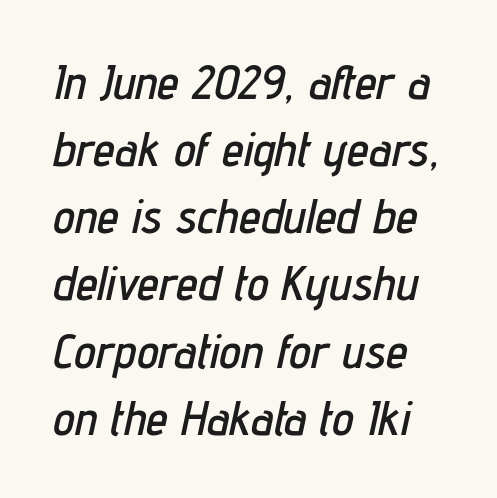
Between one letter and the next there's only the usual sliver of space. Line spacing here is normal. In terms of posture, this sample is oblique. The rendering uses natural spacing where letterforms have individual widths. No word sits above an underline.
